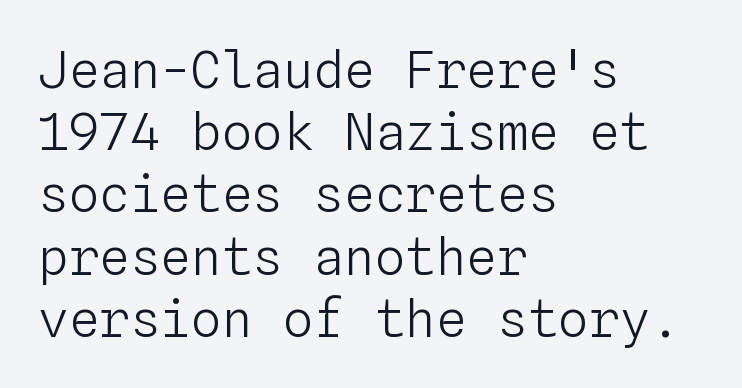
The image shows 51 px light type, upright, monospaced; set left-aligned, line spacing 1.22x, normal letter spacing, not underlined; low stroke contrast and a medium x-height.
